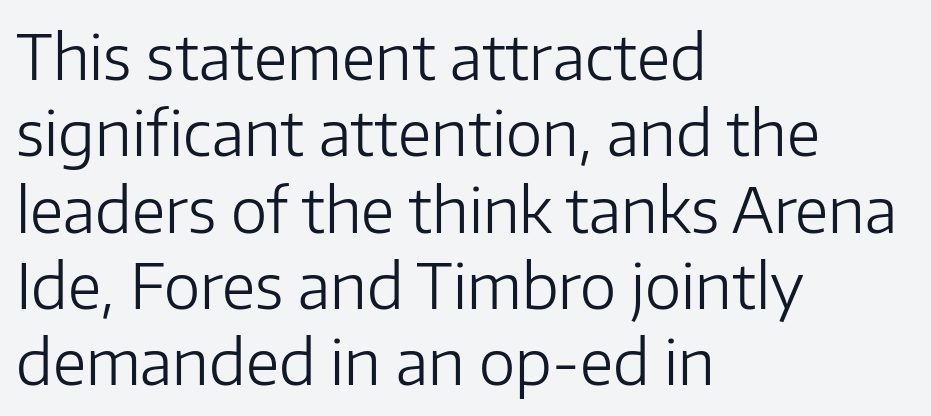
Character widths vary here, with narrow letters taking less room than wide ones. No chunkiness to these letters — they're not bold. Does the copy run flush right? No — it runs flush left. To sum up the face: it is a sans, with no serifs. Nope, not italic — everything's standing straight.
